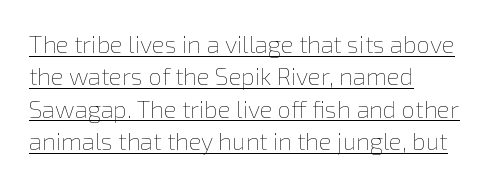
{"italic": "no", "bold": "no", "underline": "yes", "align": "left", "line_spacing": "normal", "line_spacing_ratio": 1.35, "letter_spacing": "normal", "letter_spacing_em": 0.0, "glyph_px": 24}
